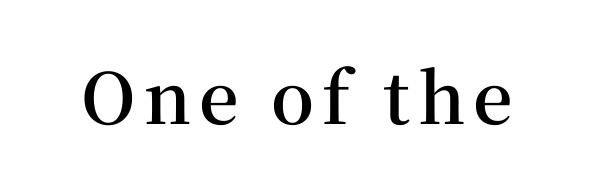
The passage shown is typed in a proportional face where columns would drift. Descenders are the only things crossing below the line. A semibold gives these letters moderate extra thickness, short of bold. Ordinary non-slanted type is in use.
